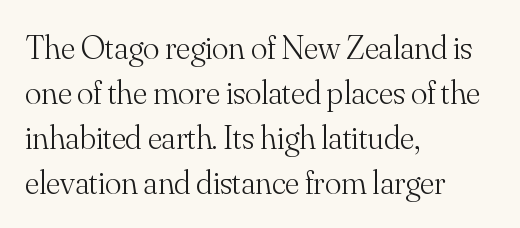
Unlike a clean sans, this face finishes its strokes with serifs. Tracking here is standard; glyphs follow each other at the usual distance. The face used here is proportionally spaced, like ordinary book or web type. Every stem runs plumb, perpendicular to the baseline. Ink coverage per letter is moderate at most.
